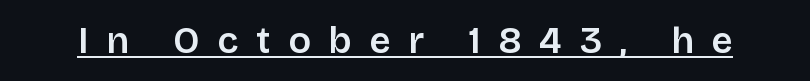
Q: Is the text bold? A: Semi-bold.
Q: Is the text italic (slanted)? A: No, it is upright.
Q: Is the typeface a serif or a sans-serif typeface? A: Sans-serif.
Q: Is the text underlined? A: Yes.
Q: Is the spacing between letters normal or unusually wide? A: Unusually wide.
Q: Width (condensed, normal, or wide)? A: Normal.
Q: Stroke contrast? A: Low.
Q: x-height? A: Large.
Q: Monospaced? A: No.
